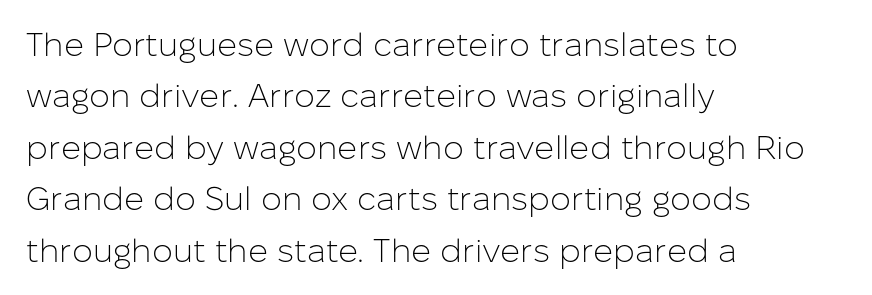
Q: Is the text bold? A: No.
Q: Is the text italic (slanted)? A: No, it is upright.
Q: Is the typeface a serif or a sans-serif typeface? A: Sans-serif.
Q: Is the text underlined? A: No.
Q: How is the paragraph aligned? A: Left-aligned.
Q: Is the spacing between letters normal or unusually wide? A: Normal.
Q: Is the spacing between lines tight, normal or loose? A: Normal.
Q: Width (condensed, normal, or wide)? A: Normal.
Q: Stroke contrast? A: Low.
Q: x-height? A: Medium.
Q: Monospaced? A: No.
